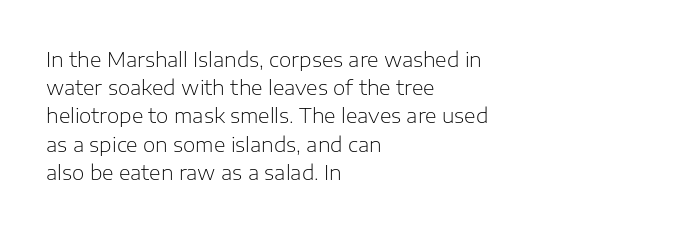
{"italic": "no", "bold": "no", "underline": "no", "align": "left", "line_spacing": "normal", "line_spacing_ratio": 1.41, "letter_spacing": "normal", "letter_spacing_em": 0.0, "glyph_px": 20}
